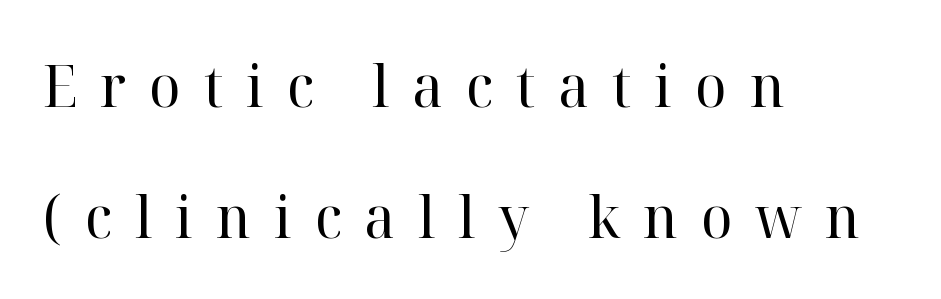
Stroke mass is kept to a normal reading level or below. In terms of letterform style, serifs are clearly present. Honestly, the letter spacing is so wide it's the main thing you notice. Posture: straight, roman, zero tilt.
